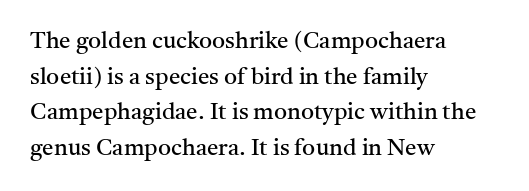
Q: Is the text bold? A: No.
Q: Is the text italic (slanted)? A: No, it is upright.
Q: Is the text underlined? A: No.
Q: How is the paragraph aligned? A: Left-aligned.
Q: Is the spacing between letters normal or unusually wide? A: Normal.
Q: Is the spacing between lines tight, normal or loose? A: Normal.
